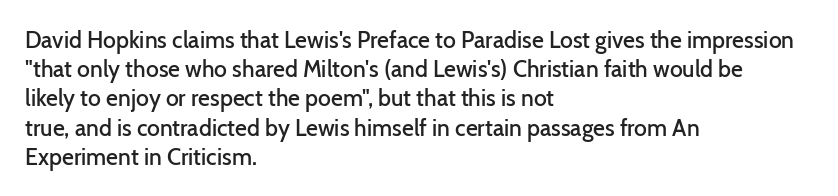
{"italic": "no", "bold": "semi", "underline": "no", "align": "left", "line_spacing": "normal", "line_spacing_ratio": 1.27, "letter_spacing": "normal", "letter_spacing_em": 0.0, "glyph_px": 23}
